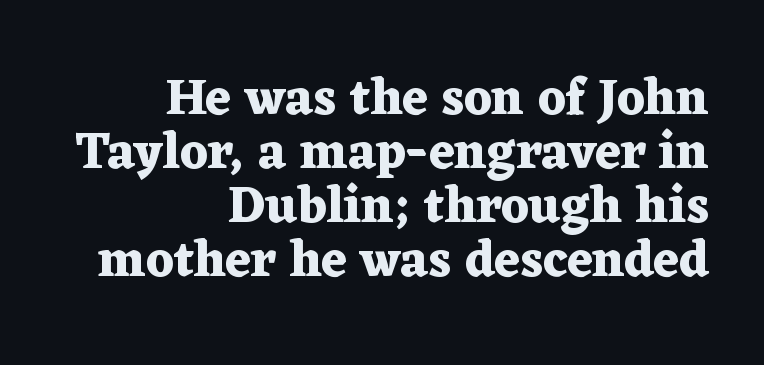
In CSS terms this would be text-align: right. The strip under each line holds only bare page. Type style note: has serifs. In terms of weight, the rendering is a true, heavy bold. It's the straight-up-and-down kind of type. Reading down the column, the eye jumps only a short way to each next line.
